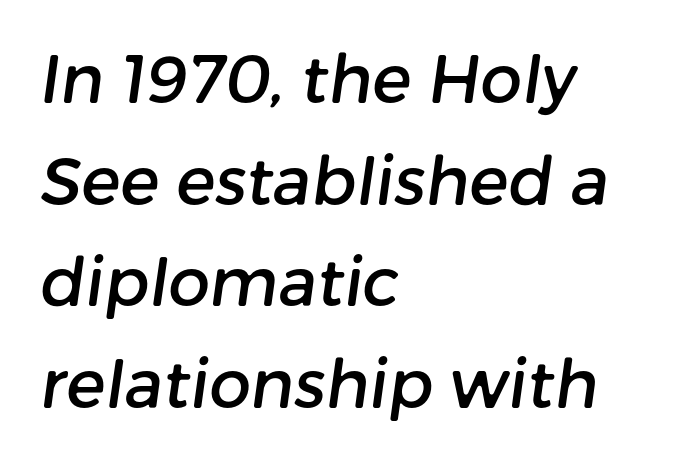
{"serif": "no", "width": "normal", "stroke_contrast": "low", "x_height": "medium", "monospaced": "no", "underline": "no", "align": "left", "line_spacing": "normal", "line_spacing_ratio": 1.54, "letter_spacing": "normal", "letter_spacing_em": 0.0, "glyph_px": 66}
